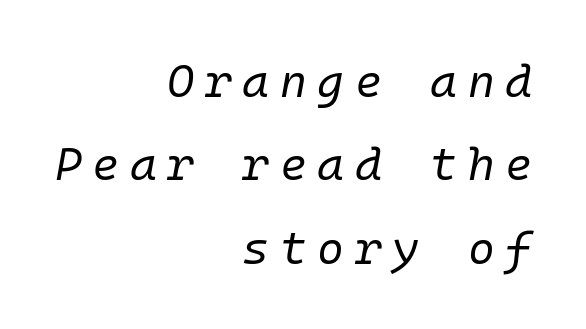
Q: Is the text bold? A: No.
Q: Is the text italic (slanted)? A: Yes, it leans right by about 10 degrees.
Q: Is the text underlined? A: No.
Q: How is the paragraph aligned? A: Right-aligned.
Q: Is the spacing between letters normal or unusually wide? A: Unusually wide.
Q: Width (condensed, normal, or wide)? A: Normal.
Q: Stroke contrast? A: Low.
Q: x-height? A: Medium.
Q: Monospaced? A: Yes.
